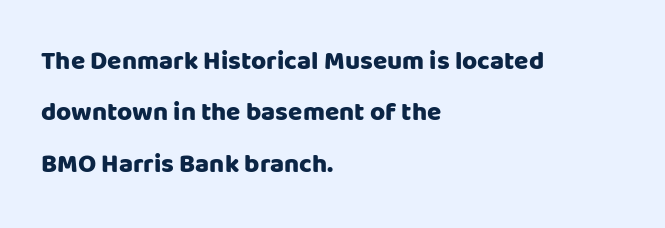
Q: Is the text bold? A: Yes.
Q: Is the text italic (slanted)? A: No, it is upright.
Q: Is the text underlined? A: No.
Q: How is the paragraph aligned? A: Left-aligned.
Q: Is the spacing between letters normal or unusually wide? A: Normal.
Q: Is the spacing between lines tight, normal or loose? A: Loose.
